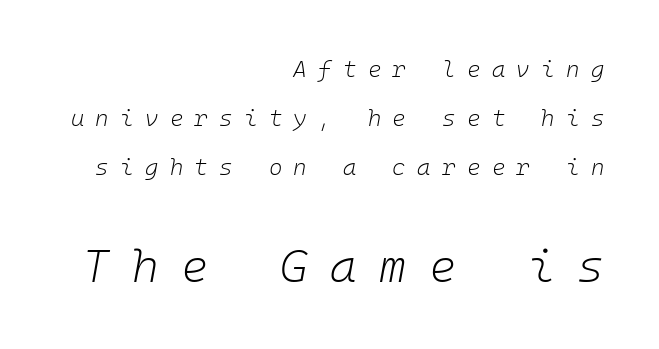
Compare the two chunks: the lower has the greater cap height. Beneath every word, the page is bare. The paragraph has a hard right edge and a soft left edge. Weight: regular or lighter. Here the designer chose a console-style face with uniform glyph widths. Style check: oblique.
